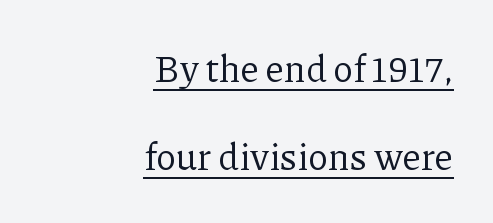
{"serif": "yes", "italic": "no", "bold": "no", "weight": "regular", "width": "normal", "stroke_contrast": "low", "x_height": "medium", "monospaced": "no", "underline": "yes", "align": "right", "line_spacing": "loose", "line_spacing_ratio": 2.38, "letter_spacing": "normal", "letter_spacing_em": 0.0, "glyph_px": 37}
